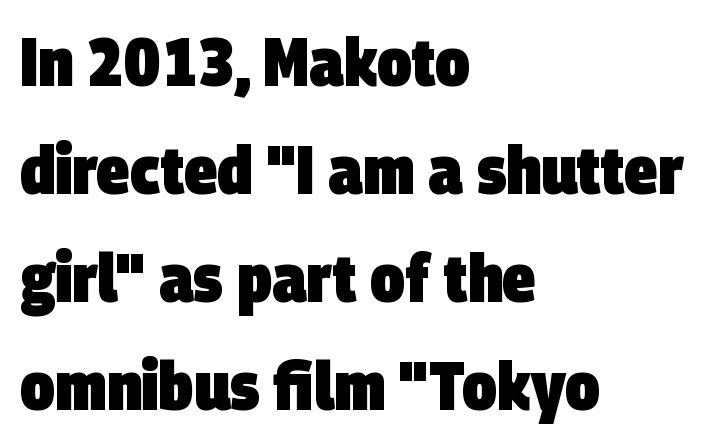
Letter spacing: default. Rule under the text: the space is simply empty. These lines are rendered in a variable-pitch font. Interline gaps are of average width in this sample. The letters carry no serifs — their stems end cleanly without finishing strokes.
